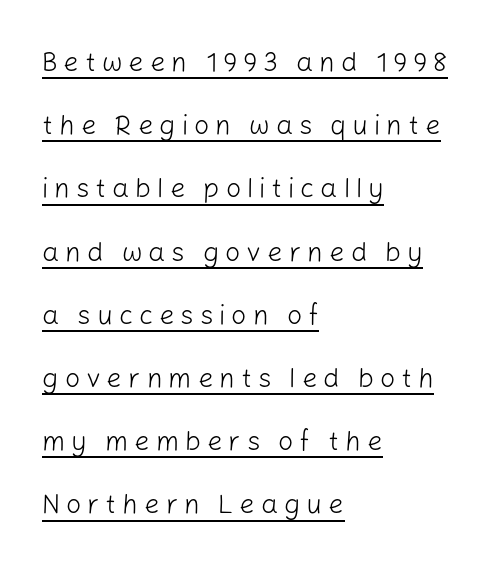
Q: Is the text bold? A: No.
Q: Is the text italic (slanted)? A: No, it is upright.
Q: Is the text underlined? A: Yes.
Q: How is the paragraph aligned? A: Left-aligned.
Q: Is the spacing between letters normal or unusually wide? A: Unusually wide.
Q: Is the spacing between lines tight, normal or loose? A: Loose.
